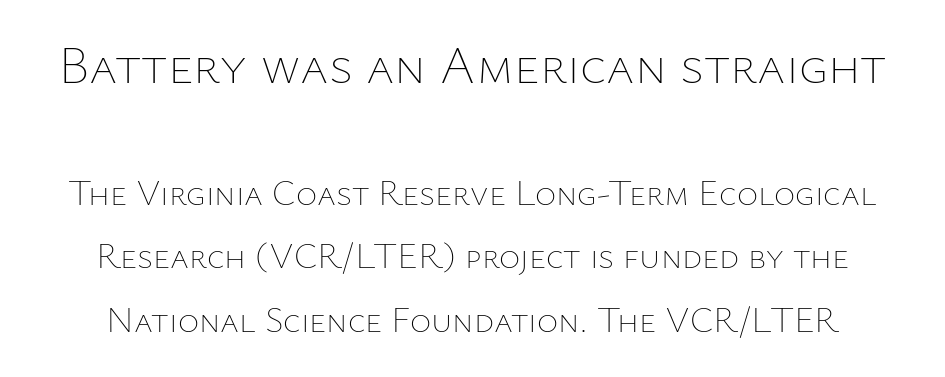
The image shows 54 px thin type, upright; set line spacing 1.77x, normal letter spacing, not underlined; the first (top) block is 1.5x larger; low stroke contrast and a medium x-height.
